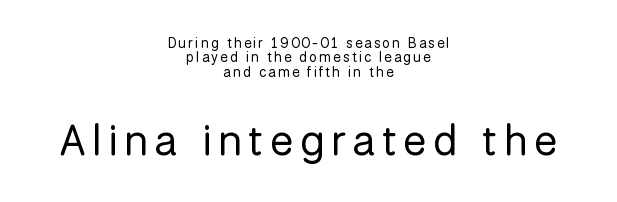
The letters advance in unequal steps, a hallmark of proportional type. Size contrast runs from small at the top to large at the bottom. This is the regular roman posture of the typeface. Heaviness? Minimal to ordinary, like unemphasized prose.
